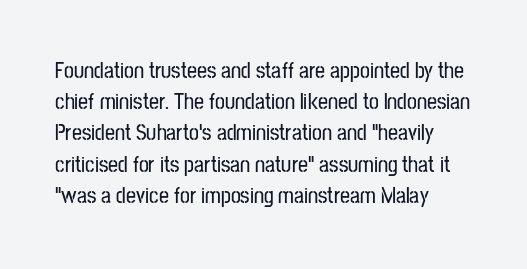
Nope, not italic — everything's standing straight. You could call the tracking neutral — neither tight nor loose. Descenders hang freely into open space. Vertical spacing — default. The compositor pushed each line to the left boundary.
